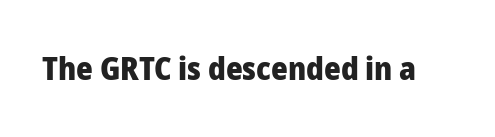
Every character sits straight up, as roman type does. Compared with typical body copy, the letter spacing here is the same. Lines of text with bare space underneath. What kind of face is this? One without serifs — a sans. Note the varied advance widths — an 'i' is clearly narrower than an 'm'.
